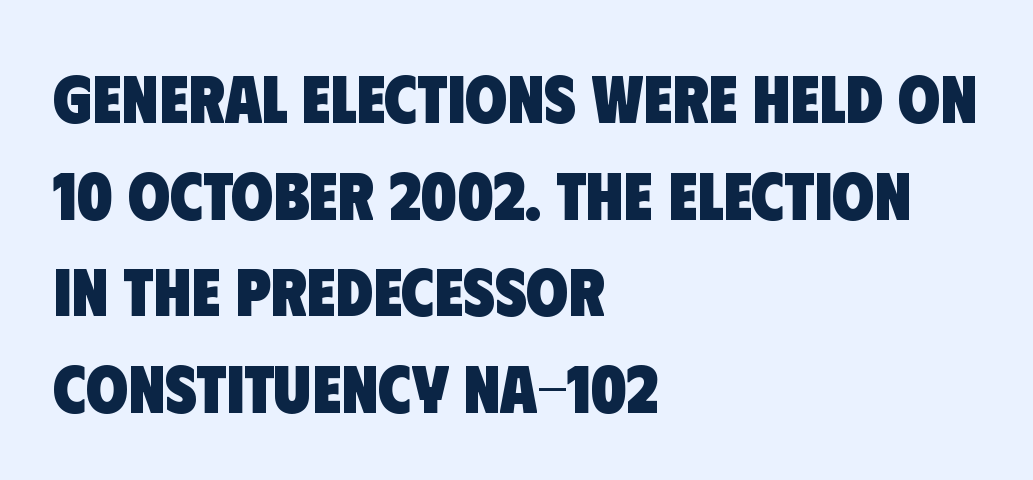
{"serif": "no", "bold": "yes", "weight": "heavy", "width": "condensed", "stroke_contrast": "low", "x_height": "large", "monospaced": "no", "underline": "no", "align": "left", "line_spacing": "normal", "line_spacing_ratio": 1.42, "letter_spacing": "normal", "letter_spacing_em": 0.0, "glyph_px": 68}
